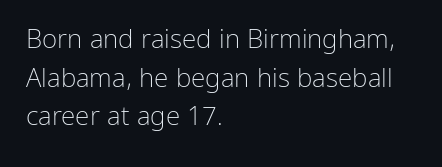
The image shows 26 px text type, upright; set left-aligned, normal line spacing (1.49x), normal letter spacing, not underlined.
